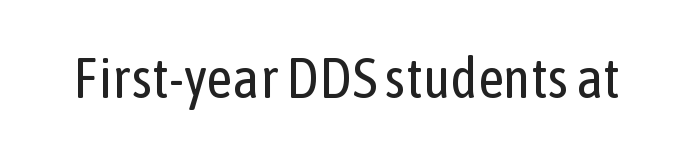
The font's upright variant was chosen for this text. Each letter keeps its own natural width here, so spacing adapts to shape. No extra tracking has been applied to these lines. Nothing sits at the stroke ends, so this counts as sans-serif. The passage shown is not underscored anywhere.
